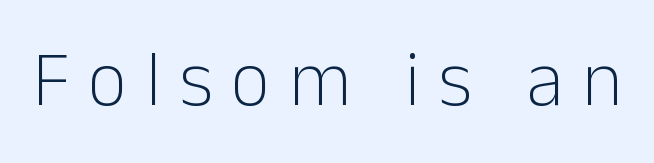
The image shows 77 px light sans-serif type, upright; set unusually wide letter spacing (+0.24 em), not underlined; low stroke contrast and a medium x-height.
